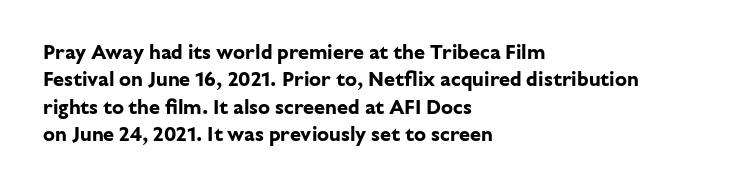
The image shows 20 px bold type, upright; set left-aligned, normal line spacing (1.37x), normal letter spacing, not underlined.
